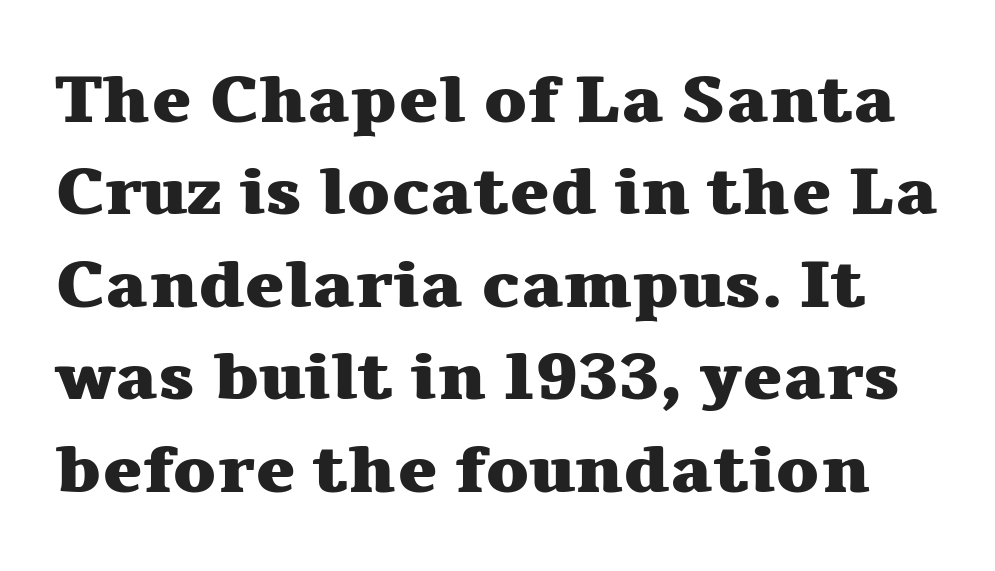
The image shows 67 px heavy, wide serif type, upright; set normal line spacing (1.38x), normal letter spacing, not underlined; medium stroke contrast and a medium x-height.
